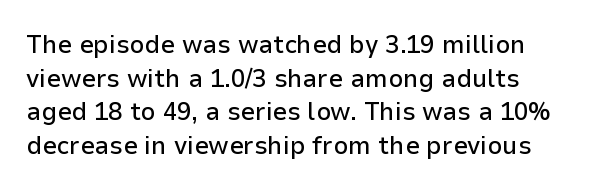
{"italic": "no", "underline": "no", "line_spacing": "normal", "line_spacing_ratio": 1.29, "letter_spacing": "normal", "letter_spacing_em": 0.0, "glyph_px": 26}
